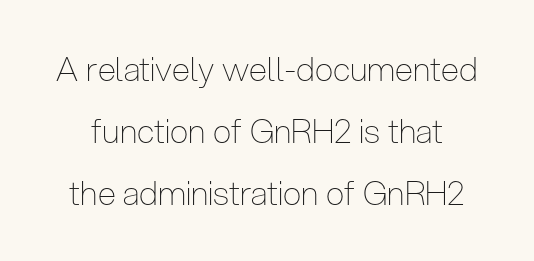
{"serif": "no", "italic": "no", "bold": "no", "weight": "thin", "width": "condensed", "stroke_contrast": "low", "x_height": "medium", "monospaced": "no", "underline": "no", "line_spacing_ratio": 1.88, "letter_spacing": "normal", "letter_spacing_em": 0.0, "glyph_px": 33}
